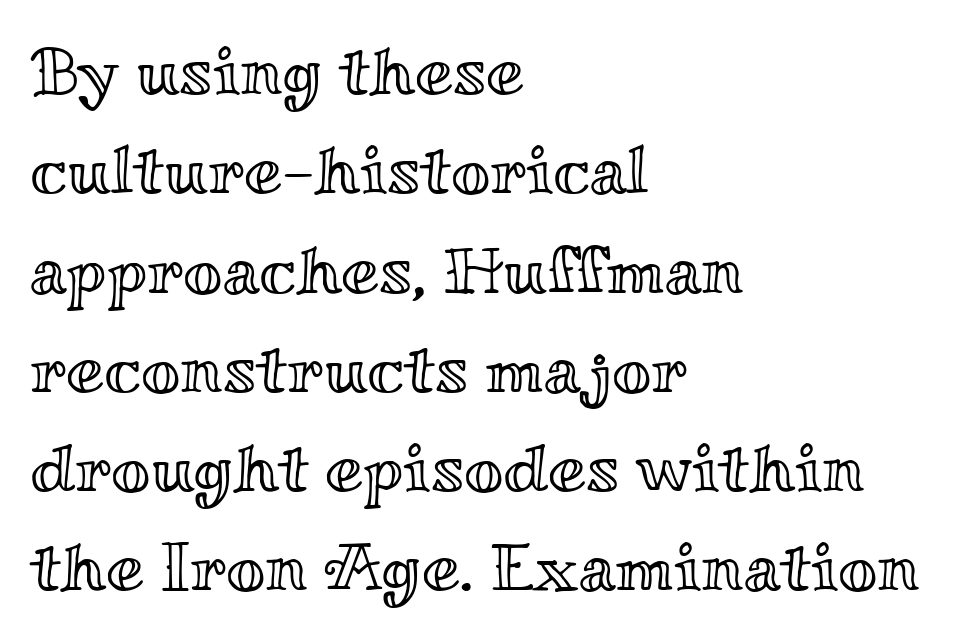
{"italic": "no", "width": "wide", "x_height": "small", "monospaced": "no", "underline": "no", "align": "left", "line_spacing": "normal", "line_spacing_ratio": 1.46, "letter_spacing": "normal", "letter_spacing_em": 0.0, "glyph_px": 68}
